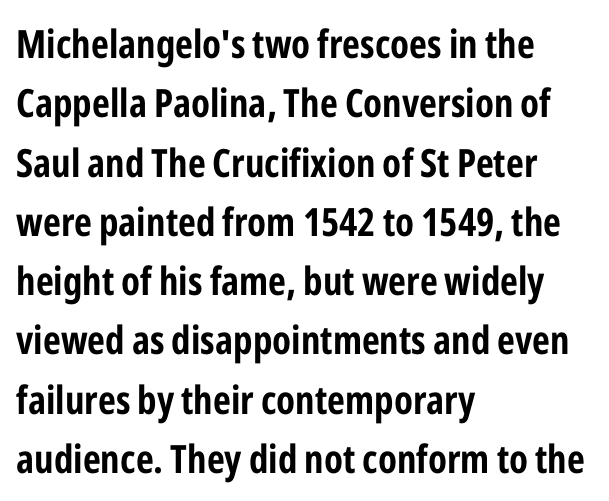
Q: Is the text bold? A: Yes.
Q: Is the text italic (slanted)? A: No, it is upright.
Q: Is the typeface a serif or a sans-serif typeface? A: Sans-serif.
Q: Is the text underlined? A: No.
Q: How is the paragraph aligned? A: Left-aligned.
Q: Is the spacing between letters normal or unusually wide? A: Normal.
Q: Is the spacing between lines tight, normal or loose? A: Normal.
Q: Width (condensed, normal, or wide)? A: Condensed.
Q: Stroke contrast? A: Low.
Q: x-height? A: Medium.
Q: Monospaced? A: No.
